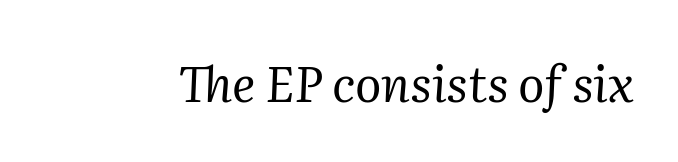
{"serif": "yes", "italic": "yes", "lean": "right", "slant_degrees": 2, "bold": "no", "weight": "regular", "width": "normal", "stroke_contrast": "medium", "x_height": "medium", "monospaced": "no", "underline": "no", "letter_spacing": "normal", "letter_spacing_em": 0.0, "glyph_px": 49}
